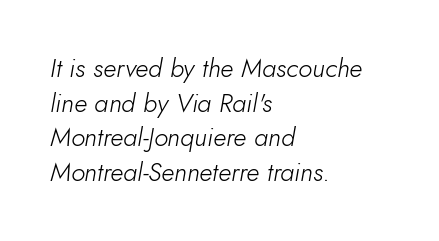
Q: Is the text bold? A: No.
Q: Is the text italic (slanted)? A: Yes, it leans right by about 10 degrees.
Q: Is the text underlined? A: No.
Q: How is the paragraph aligned? A: Left-aligned.
Q: Is the spacing between letters normal or unusually wide? A: Normal.
Q: Is the spacing between lines tight, normal or loose? A: Normal.
